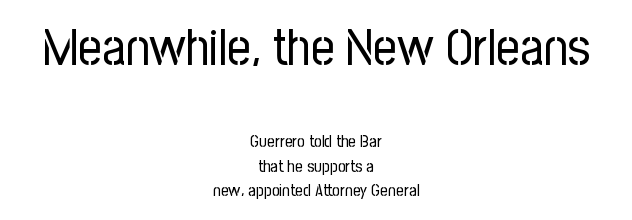
In terms of posture, this sample is upright. Bigger letters appear in the top chunk; the bottom chunk is reduced. Each stroke keeps to a modest, everyday thickness or less. The typeface chosen for these lines omits serifs.
